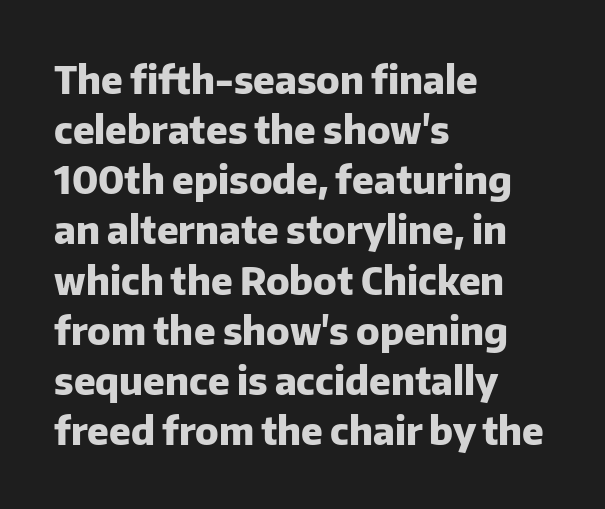
The image shows 38 px heavy sans-serif type, upright; set left-aligned, normal line spacing (1.32x), normal letter spacing, not underlined; low stroke contrast and a medium x-height.
